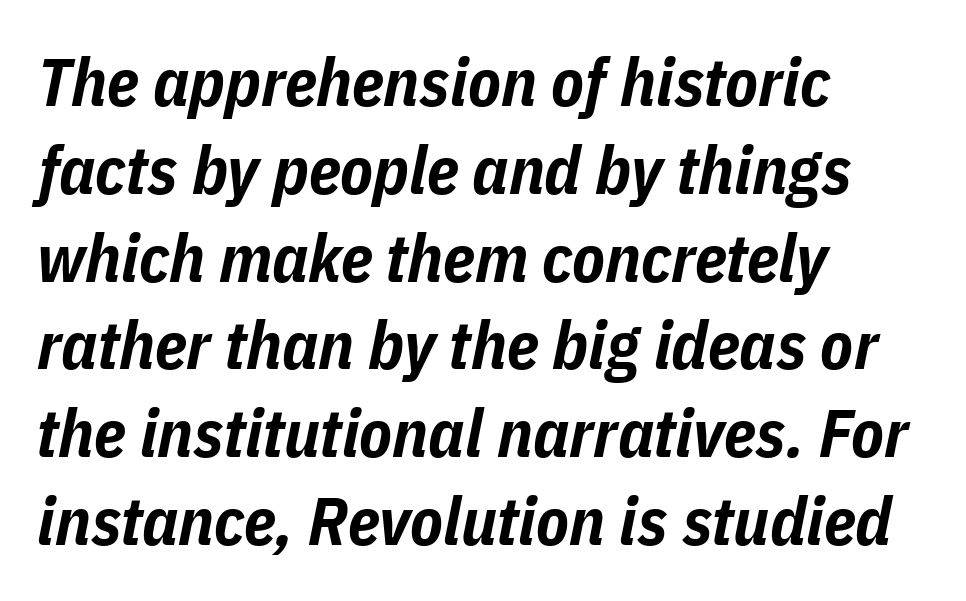
The image shows 67 px bold, condensed type, italic (leaning right); set left-aligned, normal line spacing (1.31x), normal letter spacing, not underlined; low stroke contrast and a medium x-height.
